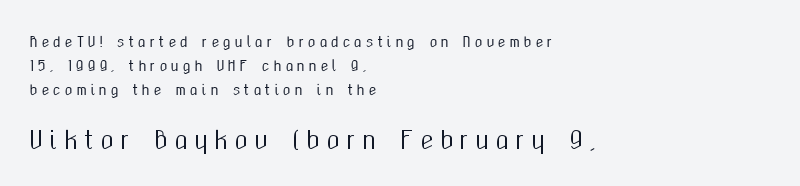
Ordinary non-slanted type is in use. The lines in this sample share a left origin and differ only in where they stop. Honestly, there is no underline to notice here at all. The face used here appears at its bigger size in the lower chunk. Letter spacing: wide.
